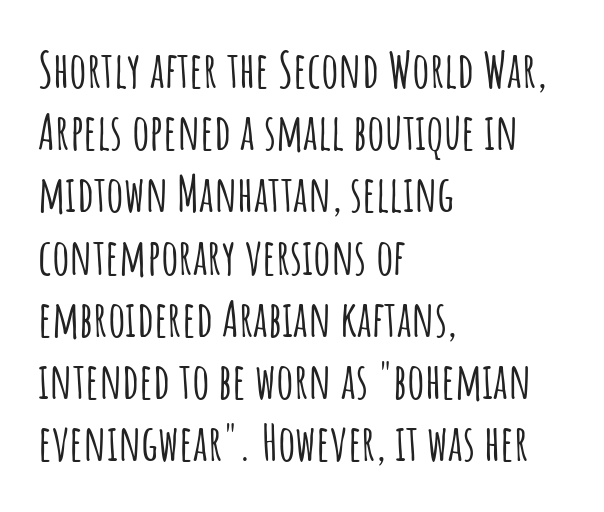
Which margin do the lines hug? The left one — the right edge is uneven. Ordinary non-slanted type is in use. If you measured baseline to baseline, you'd find a middling distance. Unlike a traditional serif, this face leaves its strokes unadorned.
